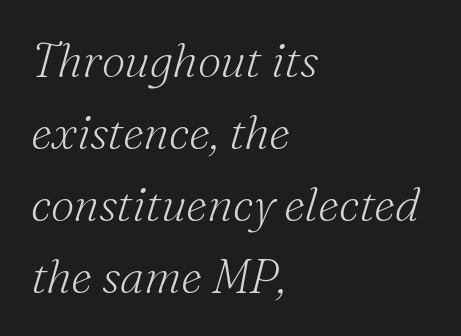
The image shows 47 px light serif type, italic (leaning right); set left-aligned, normal line spacing (1.53x), normal letter spacing, not underlined; medium stroke contrast and a small x-height.
